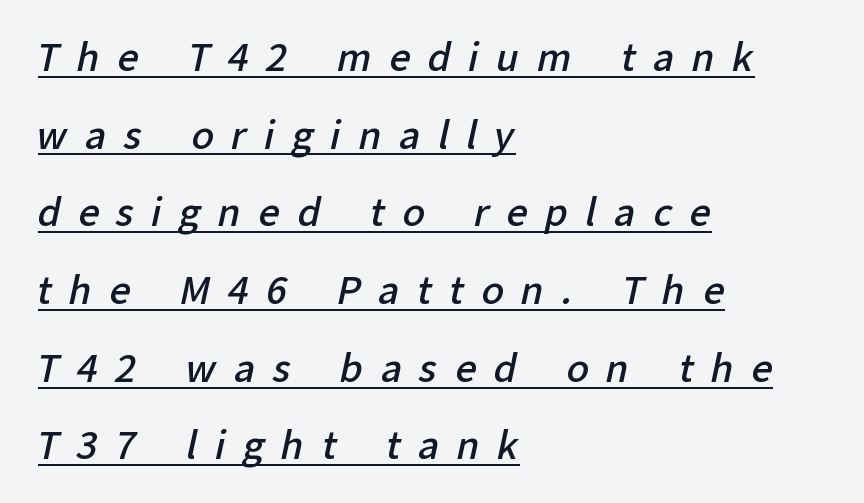
Typographic density is moderately raised because the face is semibold. The passage is arranged the way most books set body copy — flush left. If you measured baseline to baseline, you'd find a long distance. Beneath each row of characters lies a ruled line.
